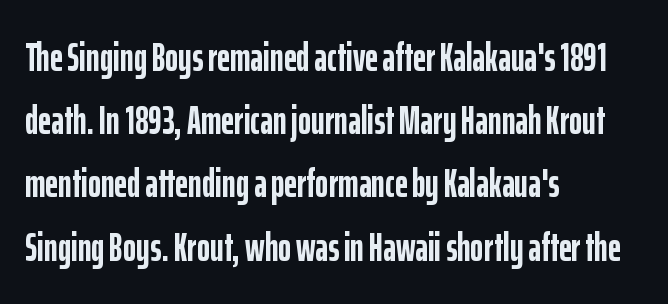
{"serif": "no", "italic": "no", "bold": "yes", "weight": "semibold", "width": "condensed", "stroke_contrast": "low", "x_height": "medium", "monospaced": "no", "underline": "no", "align": "left", "line_spacing": "normal", "line_spacing_ratio": 1.58, "letter_spacing": "normal", "letter_spacing_em": 0.0, "glyph_px": 40}
